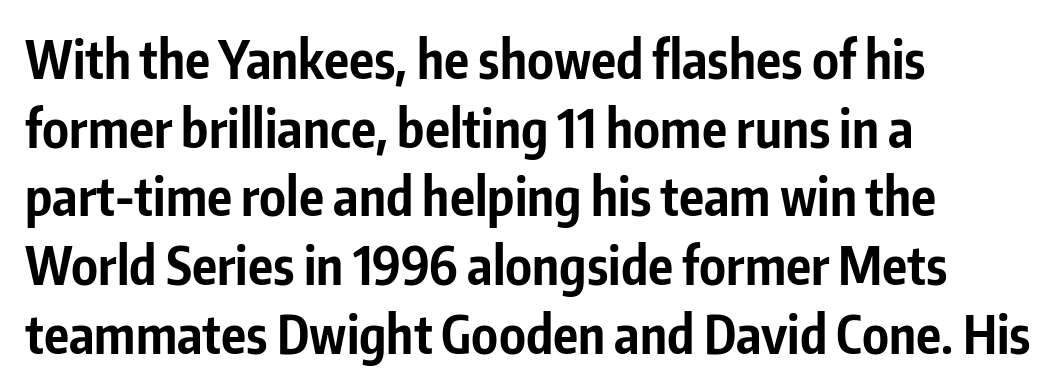
{"serif": "no", "italic": "no", "bold": "yes", "weight": "bold", "width": "condensed", "stroke_contrast": "low", "x_height": "medium", "monospaced": "no", "underline": "no", "align": "left", "line_spacing": "normal", "line_spacing_ratio": 1.32, "letter_spacing": "normal", "letter_spacing_em": 0.0, "glyph_px": 52}
